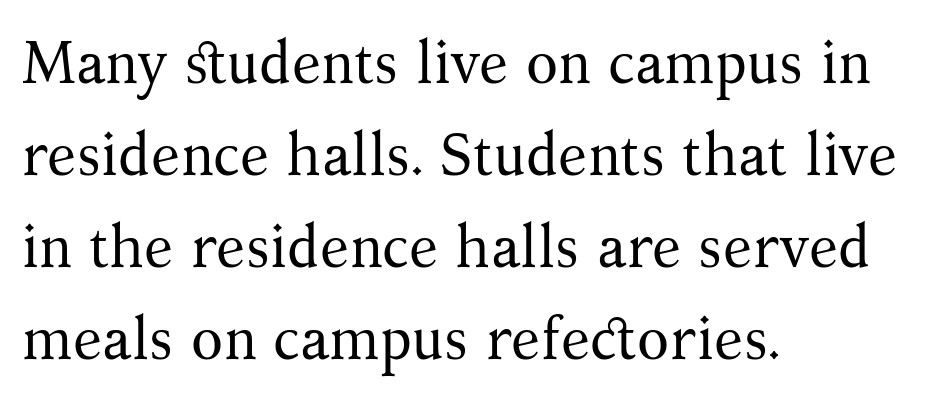
Examine the stroke ends and you'll spot serifs. Heaviness? Minimal to ordinary, like unemphasized prose. Think of a printed novel: that variable character pitch is what you see here. Descenders are the only things crossing below the line. Characters remain perfectly vertical along every line.
